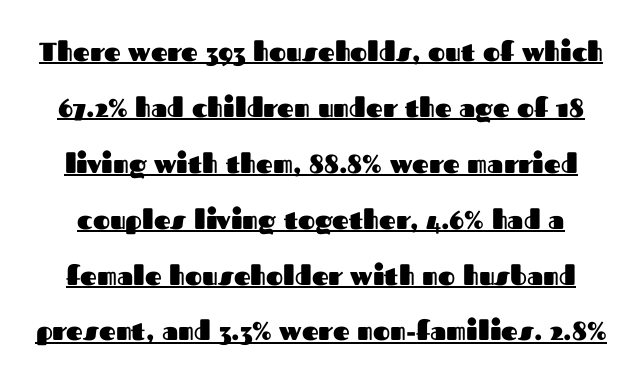
The image shows 26 px bold type, upright; set loose line spacing (2.15x), normal letter spacing, underlined.
